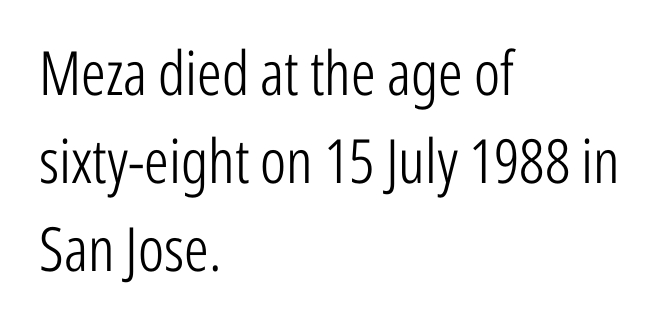
Q: Is the text bold? A: No.
Q: Is the text italic (slanted)? A: No, it is upright.
Q: Is the typeface a serif or a sans-serif typeface? A: Sans-serif.
Q: Is the text underlined? A: No.
Q: How is the paragraph aligned? A: Left-aligned.
Q: Is the spacing between letters normal or unusually wide? A: Normal.
Q: Is the spacing between lines tight, normal or loose? A: Normal.
Q: Width (condensed, normal, or wide)? A: Condensed.
Q: Stroke contrast? A: Low.
Q: x-height? A: Medium.
Q: Monospaced? A: No.
